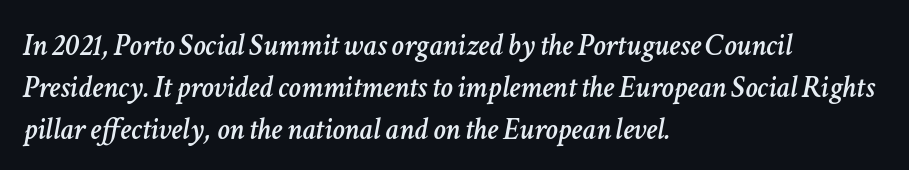
Q: Is the text italic (slanted)? A: Yes, it leans right by about 11 degrees.
Q: Is the text underlined? A: No.
Q: How is the paragraph aligned? A: Left-aligned.
Q: Is the spacing between letters normal or unusually wide? A: Normal.
Q: Is the spacing between lines tight, normal or loose? A: Normal.
Q: Width (condensed, normal, or wide)? A: Normal.
Q: Stroke contrast? A: Low.
Q: x-height? A: Medium.
Q: Monospaced? A: No.
